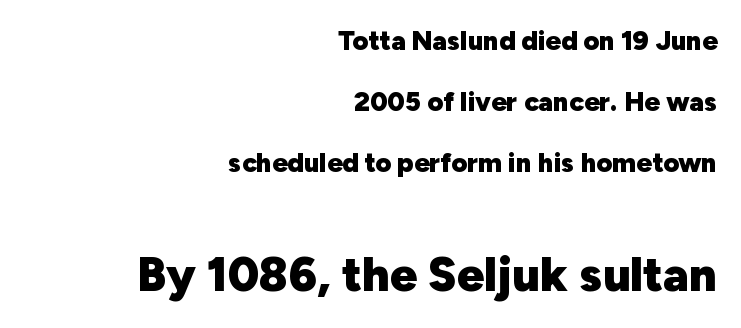
These words are printed bold, with thick strokes throughout. The space directly below the letters is spotless. Varying glyph widths throughout — classic text-font behaviour. Italic: no, the glyphs are upright roman. The passage is arranged like a letterhead date or caption credit — flush right. Observe the ordinary spacing: letters are neighbours, not strangers.
